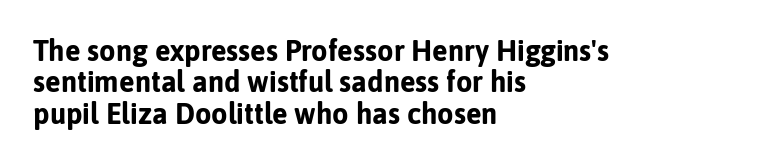
{"serif": "no", "italic": "no", "bold": "yes", "weight": "bold", "width": "normal", "stroke_contrast": "low", "x_height": "medium", "monospaced": "no", "underline": "no", "align": "left", "line_spacing": "tight", "line_spacing_ratio": 1.08, "letter_spacing": "normal", "letter_spacing_em": 0.0, "glyph_px": 29}
